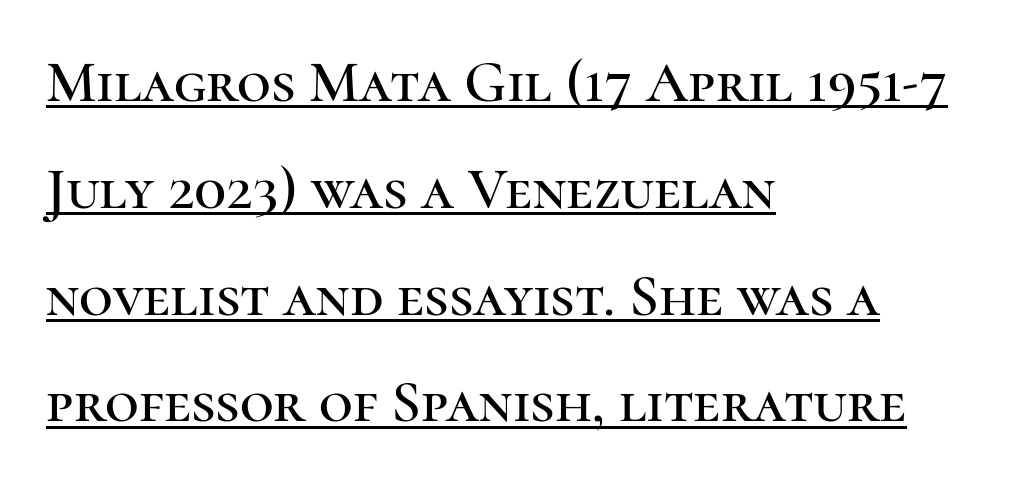
{"serif": "yes", "italic": "no", "width": "normal", "stroke_contrast": "high", "x_height": "medium", "monospaced": "no", "underline": "yes", "align": "left", "line_spacing_ratio": 1.81, "letter_spacing": "normal", "letter_spacing_em": 0.0, "glyph_px": 59}
